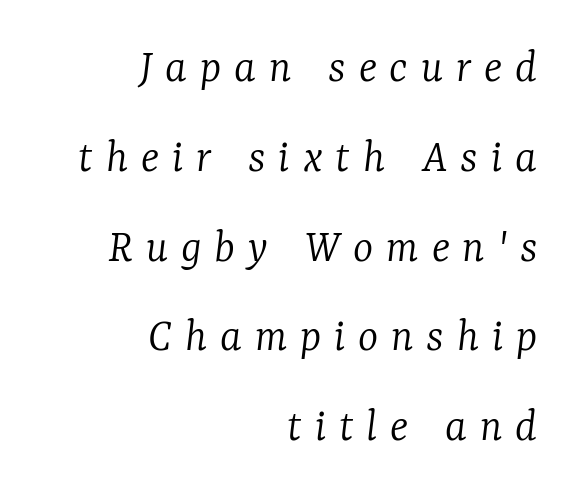
The image shows 48 px light serif type, italic (leaning right); set right-aligned, line spacing 1.87x, unusually wide letter spacing (+0.27 em), not underlined; low stroke contrast and a medium x-height.
